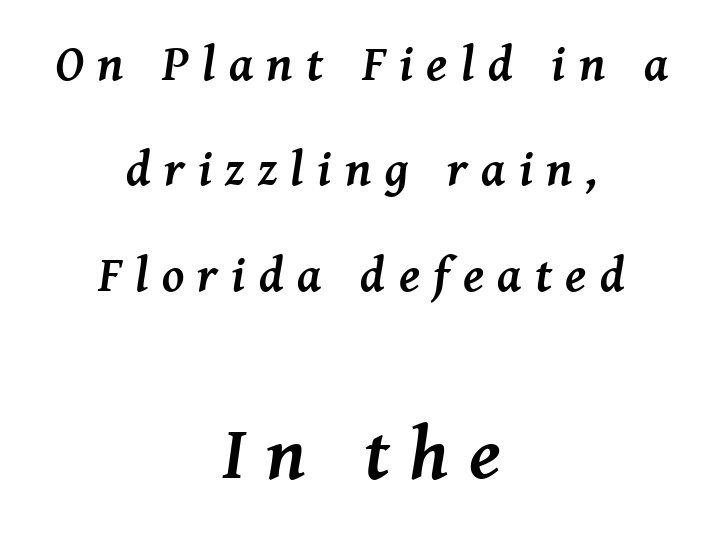
In terms of posture, this sample is oblique. You could not count columns in this text — the font is proportionally spaced. Each word looks stretched out because of the extra space between its letters. These words are printed bold, with thick strokes throughout. If you measured baseline to baseline, you'd find a long distance.
